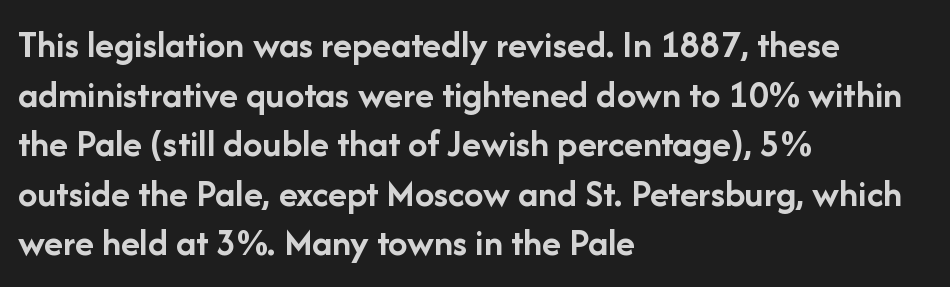
The designer left line spacing at the default. Plenty of ink on the page — the face is bold. Only glyphs here, with clear space below each row. This rendering uses left alignment, leaving the right contour irregular. A sans-serif font was chosen for this passage.
